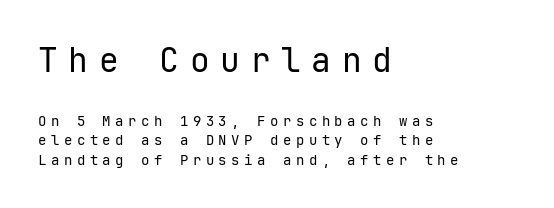
The image shows 33 px regular-weight sans-serif type, upright, monospaced; set left-aligned, normal line spacing (1.4x), unusually wide letter spacing (+0.32 em), not underlined; the first (top) block is 2.36x larger; low stroke contrast and a medium x-height.
